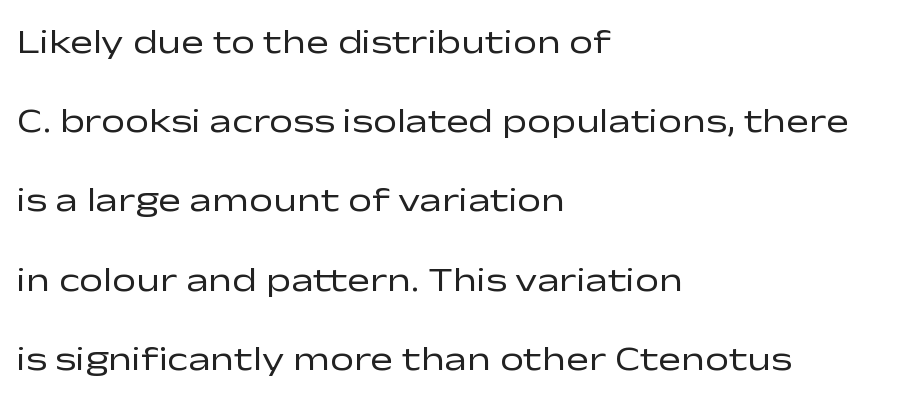
The image shows 34 px regular-weight, wide sans-serif type, upright; set left-aligned, loose line spacing (2.33x), normal letter spacing, not underlined; low stroke contrast and a medium x-height.
